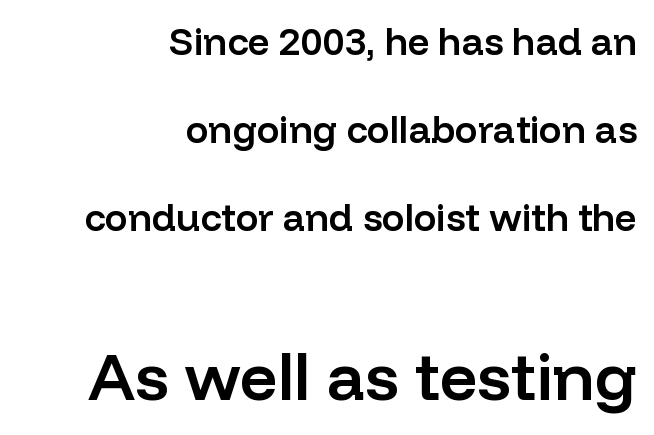
The image shows 66 px semibold sans-serif type, upright; set right-aligned, loose line spacing (2.32x), normal letter spacing, not underlined; the second (bottom) block is 1.74x larger; low stroke contrast and a medium x-height.
